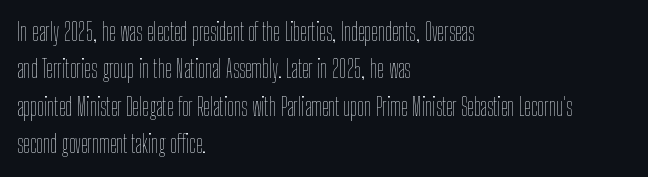
{"italic": "no", "bold": "no", "underline": "no", "align": "left", "line_spacing": "normal", "line_spacing_ratio": 1.56, "letter_spacing": "normal", "letter_spacing_em": 0.0, "glyph_px": 24}
